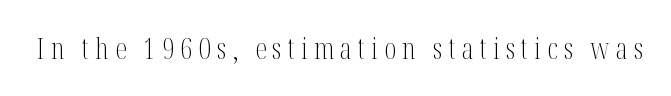
Does the lettering tilt? It doesn't — this is upright. The space beneath each line is pristine and unruled. Spacing verdict: proportional, widths tailored to each character. Tracking value appears strongly positive — letters spread wide. Small tapered or slab feet sit at the stroke ends, so this counts as serif. No extra ink here — the face is not bold.
